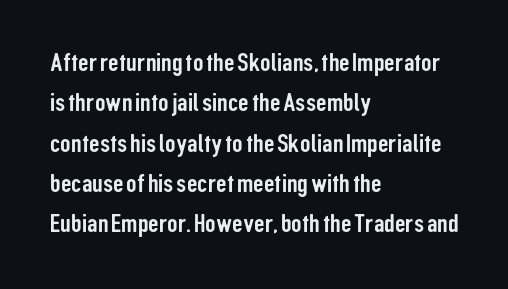
The image shows 26 px text type, upright; set left-aligned, normal line spacing (1.55x), normal letter spacing, not underlined.
